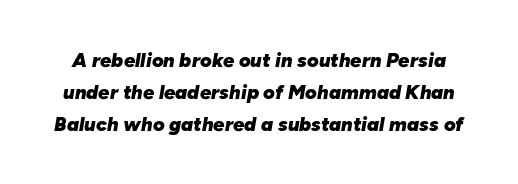
The passage shown is emphatically bold. Glance below the letters and you will spot only blank space. Quick note: interline space is typical. This is oblique type, the kind used for emphasis or titles. What stands out about the letter spacing? Nothing — it is the standard amount.
